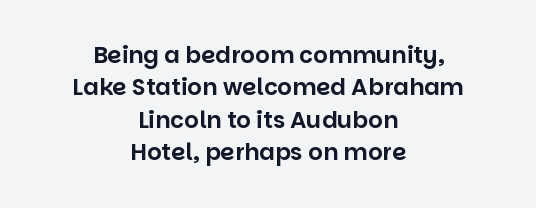
No extra tracking has been applied to these lines. Designer's note — italics off, roman on. The passage shown stacks its lines at a standard gap. Compared with a flush-left layout, this one balances lines on the center instead. The space directly below the letters is spotless.
